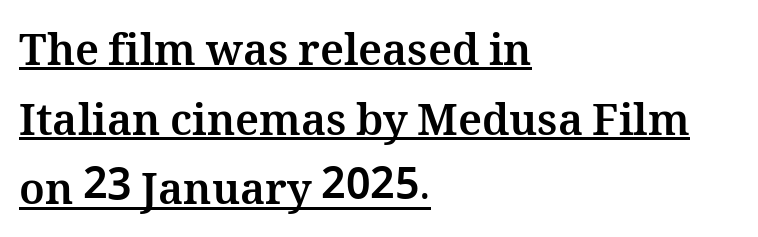
The image shows 43 px bold type, upright; set left-aligned, normal line spacing (1.62x), normal letter spacing, underlined; medium stroke contrast and a medium x-height.
